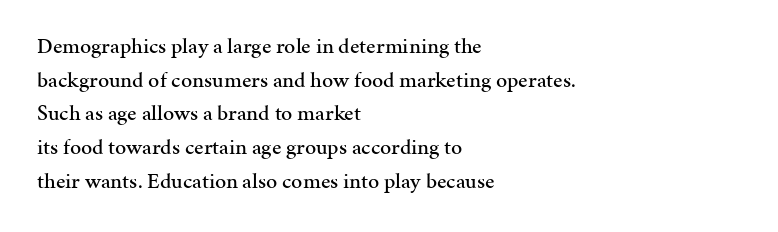
The image shows 22 px text type, upright; set left-aligned, normal line spacing (1.53x), normal letter spacing, not underlined.
